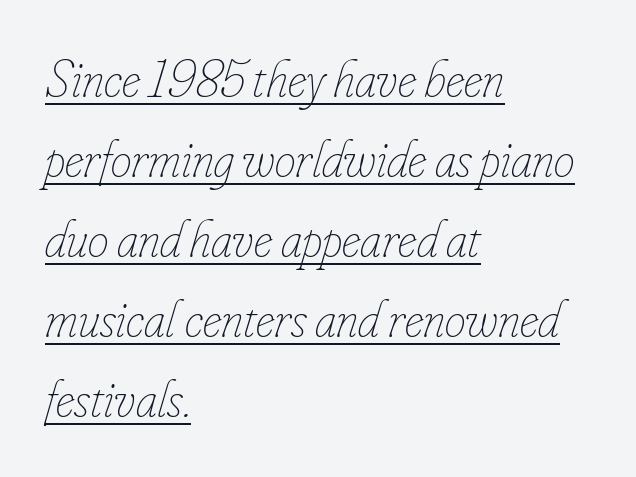
The image shows 53 px thin, condensed type, italic (leaning right); set left-aligned, normal line spacing (1.51x), normal letter spacing, underlined; low stroke contrast and a small x-height.
